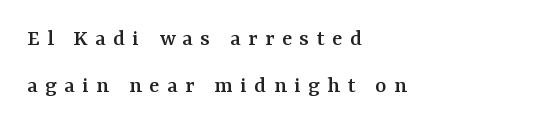
{"italic": "no", "underline": "no", "align": "left", "line_spacing": "loose", "line_spacing_ratio": 1.97, "letter_spacing": "wide", "letter_spacing_em": 0.31, "glyph_px": 24}
